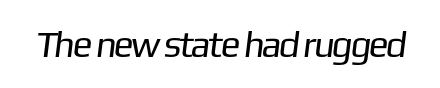
The image shows 37 px regular-weight sans-serif type; set normal letter spacing, not underlined; low stroke contrast and a medium x-height.
